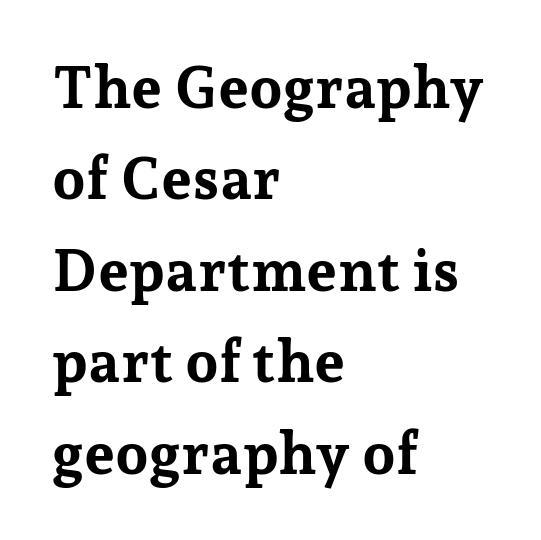
Q: Is the text bold? A: Yes.
Q: Is the text italic (slanted)? A: No, it is upright.
Q: Is the typeface a serif or a sans-serif typeface? A: Serif.
Q: Is the text underlined? A: No.
Q: How is the paragraph aligned? A: Left-aligned.
Q: Is the spacing between letters normal or unusually wide? A: Normal.
Q: Is the spacing between lines tight, normal or loose? A: Normal.
Q: Width (condensed, normal, or wide)? A: Normal.
Q: Stroke contrast? A: Low.
Q: x-height? A: Medium.
Q: Monospaced? A: No.
